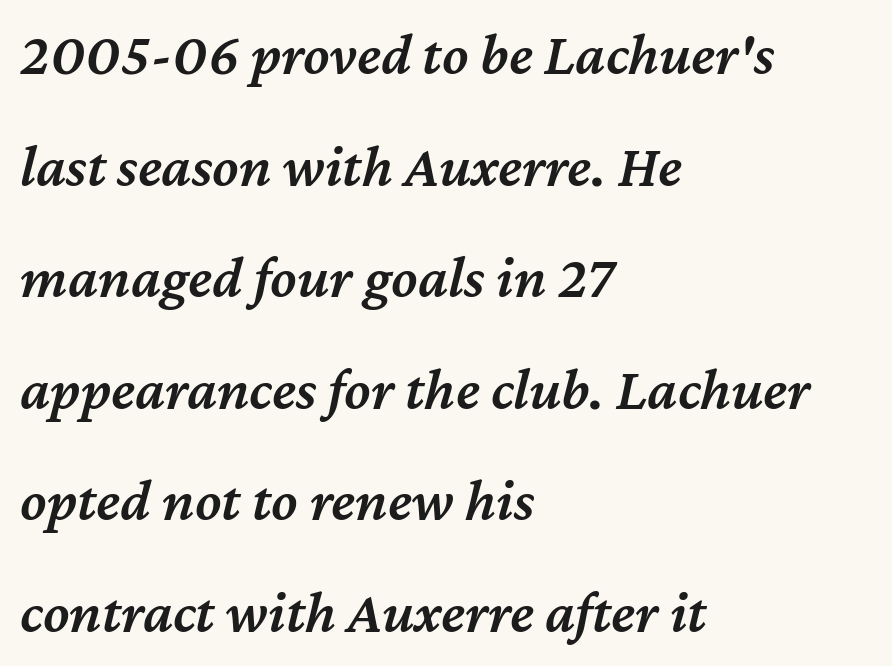
The image shows 60 px semibold type, italic (leaning right); set left-aligned, line spacing 1.86x, normal letter spacing, not underlined; medium stroke contrast and a medium x-height.
